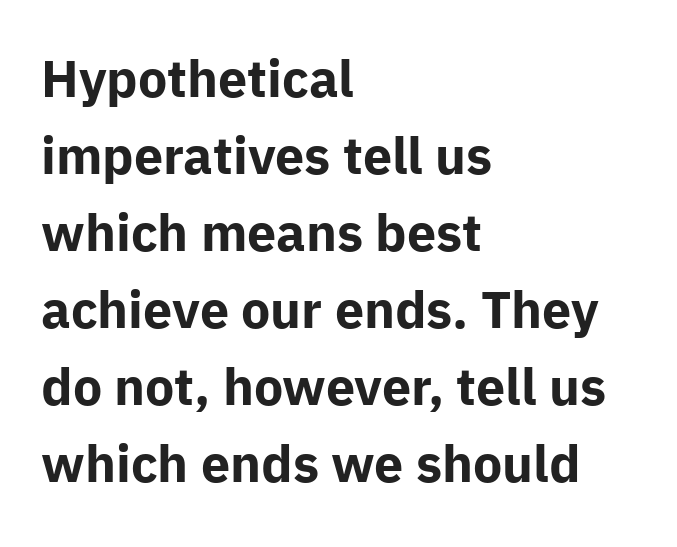
Q: Is the text bold? A: Yes.
Q: Is the text italic (slanted)? A: No, it is upright.
Q: Is the typeface a serif or a sans-serif typeface? A: Sans-serif.
Q: Is the text underlined? A: No.
Q: How is the paragraph aligned? A: Left-aligned.
Q: Is the spacing between letters normal or unusually wide? A: Normal.
Q: Is the spacing between lines tight, normal or loose? A: Normal.
Q: Width (condensed, normal, or wide)? A: Normal.
Q: Stroke contrast? A: Low.
Q: x-height? A: Medium.
Q: Monospaced? A: No.
